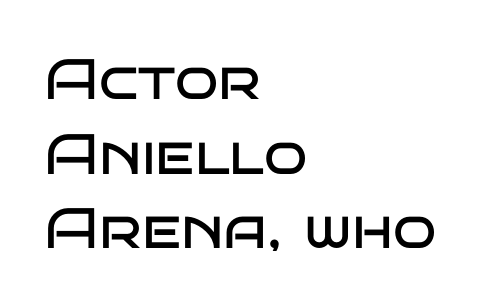
{"serif": "no", "italic": "no", "bold": "no", "weight": "regular", "width": "wide", "stroke_contrast": "low", "x_height": "large", "monospaced": "no", "underline": "no", "align": "left", "line_spacing": "normal", "line_spacing_ratio": 1.31, "letter_spacing": "normal", "letter_spacing_em": 0.0, "glyph_px": 57}
